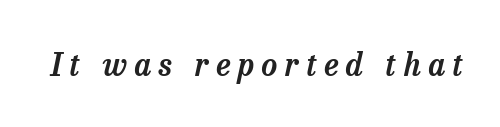
Here the designer chose a conventional face with non-uniform glyph widths. What stands out about the letter spacing? Its width — letters are far apart. Rendered with sloped, italic letterforms. This rendering features lettering with no underline. Stroke terminals: seriffed.
